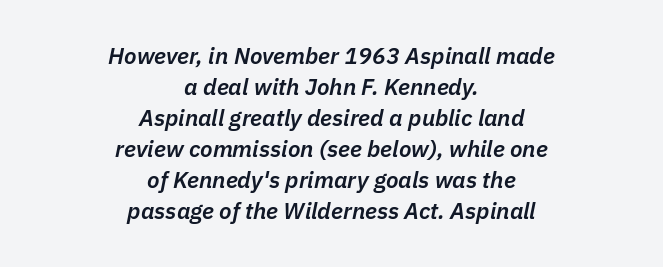
Q: Is the text bold? A: Semi-bold.
Q: Is the text italic (slanted)? A: Yes, it leans right by about 11 degrees.
Q: Is the text underlined? A: No.
Q: How is the paragraph aligned? A: Centered.
Q: Is the spacing between letters normal or unusually wide? A: Normal.
Q: Is the spacing between lines tight, normal or loose? A: Normal.
